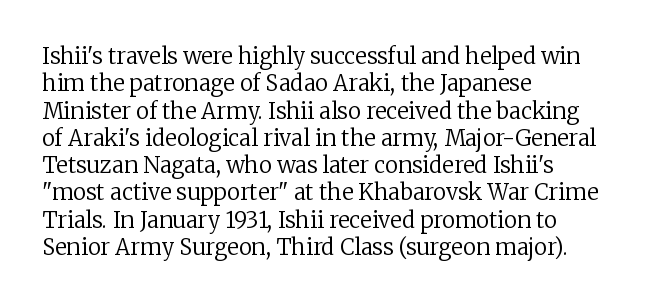
The image shows 22 px text type, upright; set left-aligned, line spacing 1.24x, normal letter spacing, not underlined.
